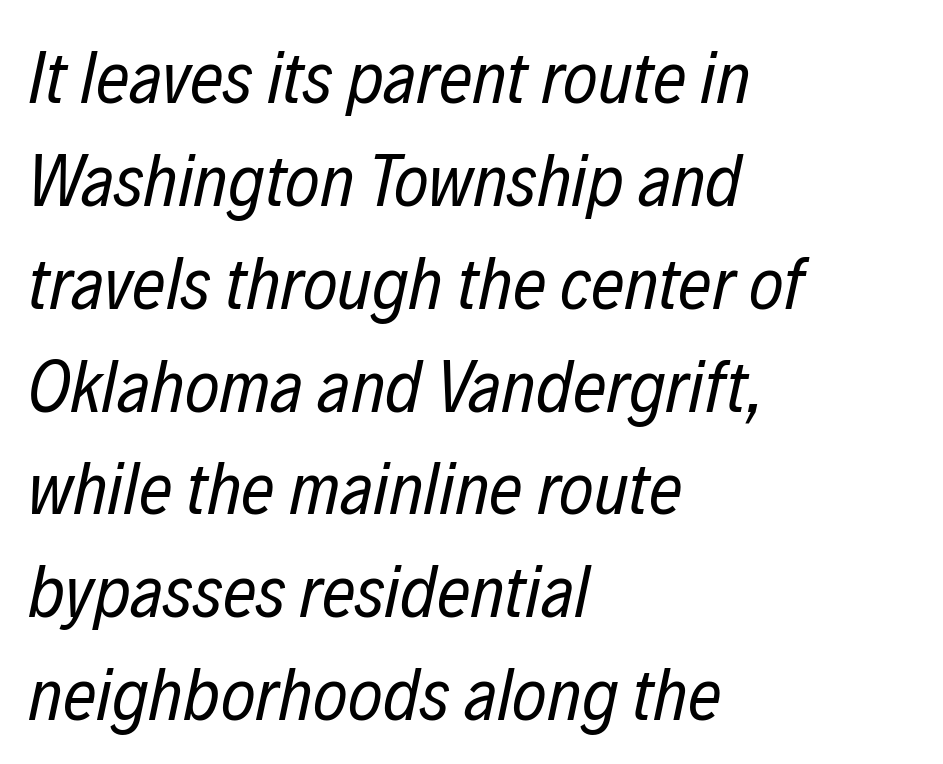
Q: Is the text bold? A: No.
Q: Is the text italic (slanted)? A: Yes, it leans right by about 12 degrees.
Q: Is the text underlined? A: No.
Q: How is the paragraph aligned? A: Left-aligned.
Q: Is the spacing between letters normal or unusually wide? A: Normal.
Q: Is the spacing between lines tight, normal or loose? A: Normal.
Q: Width (condensed, normal, or wide)? A: Condensed.
Q: Stroke contrast? A: Low.
Q: x-height? A: Medium.
Q: Monospaced? A: No.
